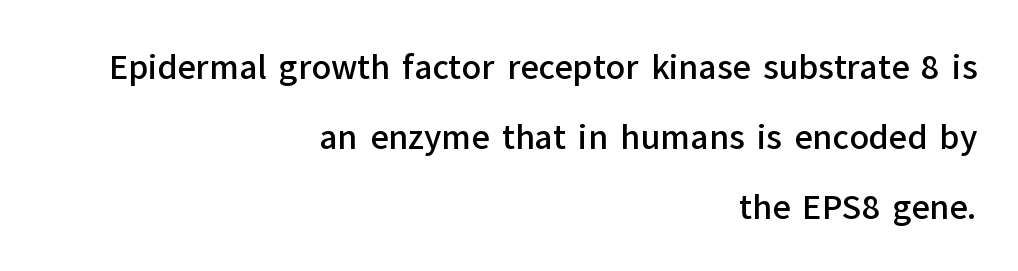
Quick note: underline off. Where is the straight margin? On the right. The type family on display is of the sans-serif kind. Airy leading.
